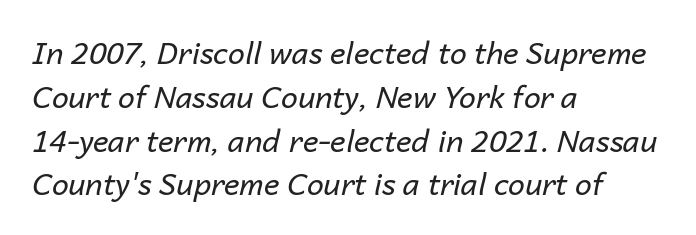
Q: Is the text bold? A: No.
Q: Is the text italic (slanted)? A: Yes, it leans right by about 14 degrees.
Q: Is the text underlined? A: No.
Q: How is the paragraph aligned? A: Left-aligned.
Q: Is the spacing between letters normal or unusually wide? A: Normal.
Q: Is the spacing between lines tight, normal or loose? A: Normal.
Q: Width (condensed, normal, or wide)? A: Normal.
Q: Stroke contrast? A: Low.
Q: x-height? A: Medium.
Q: Monospaced? A: No.
